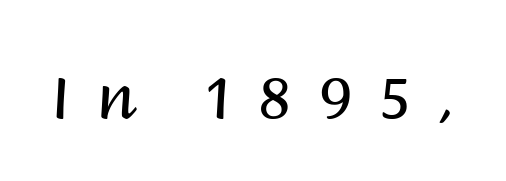
Short note: letters widely spaced. Check under the words: just untouched page. Typographically, this falls in the sans-serif category. The letterforms sit at book weight or below.
